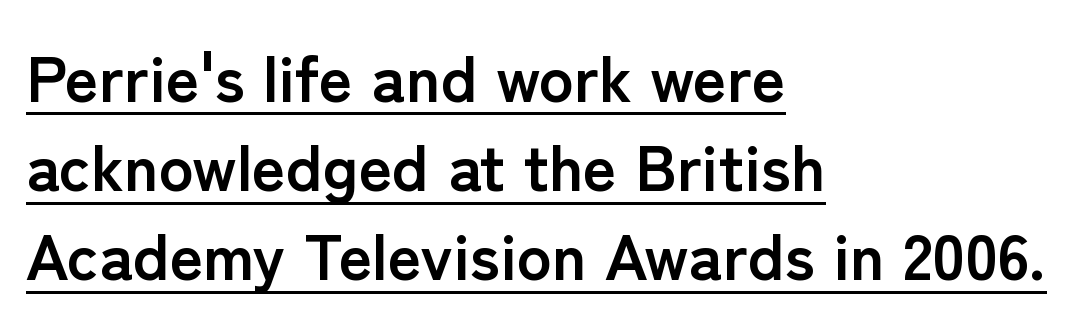
Q: Is the text bold? A: Yes.
Q: Is the text italic (slanted)? A: No, it is upright.
Q: Is the typeface a serif or a sans-serif typeface? A: Sans-serif.
Q: Is the text underlined? A: Yes.
Q: How is the paragraph aligned? A: Left-aligned.
Q: Is the spacing between letters normal or unusually wide? A: Normal.
Q: Is the spacing between lines tight, normal or loose? A: Normal.
Q: Width (condensed, normal, or wide)? A: Normal.
Q: Stroke contrast? A: Low.
Q: x-height? A: Medium.
Q: Monospaced? A: No.
